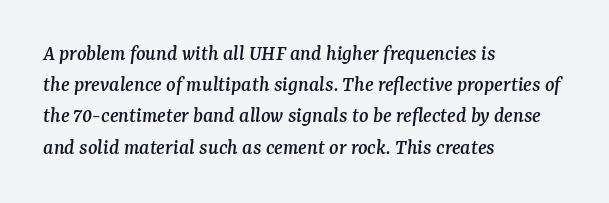
The image shows 22 px text type, italic (leaning right); set left-aligned, normal line spacing (1.42x), normal letter spacing, not underlined.
